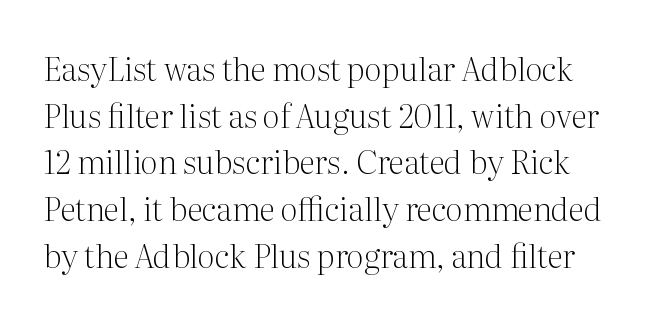
{"serif": "yes", "italic": "no", "bold": "no", "weight": "light", "width": "normal", "stroke_contrast": "medium", "x_height": "medium", "monospaced": "no", "underline": "no", "line_spacing": "normal", "line_spacing_ratio": 1.46, "letter_spacing": "normal", "letter_spacing_em": 0.0, "glyph_px": 32}
